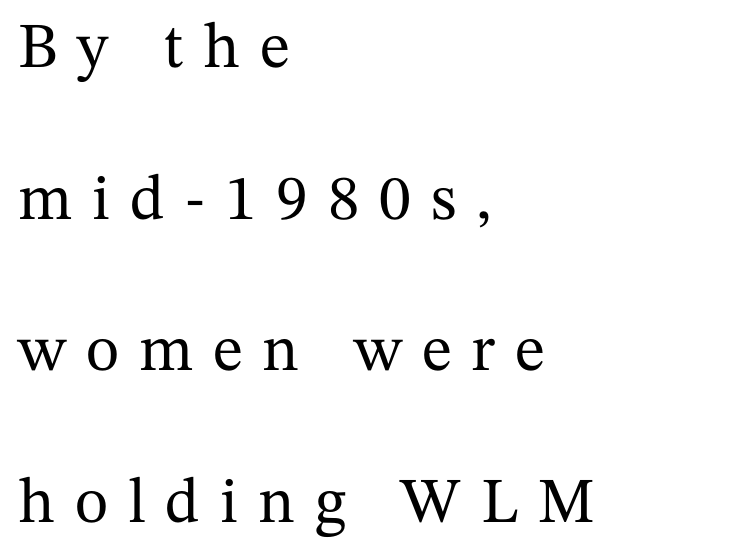
Q: Is the text italic (slanted)? A: No, it is upright.
Q: Is the typeface a serif or a sans-serif typeface? A: Serif.
Q: Is the text underlined? A: No.
Q: How is the paragraph aligned? A: Left-aligned.
Q: Is the spacing between letters normal or unusually wide? A: Unusually wide.
Q: Is the spacing between lines tight, normal or loose? A: Loose.
Q: Width (condensed, normal, or wide)? A: Normal.
Q: Stroke contrast? A: Medium.
Q: x-height? A: Medium.
Q: Monospaced? A: No.
